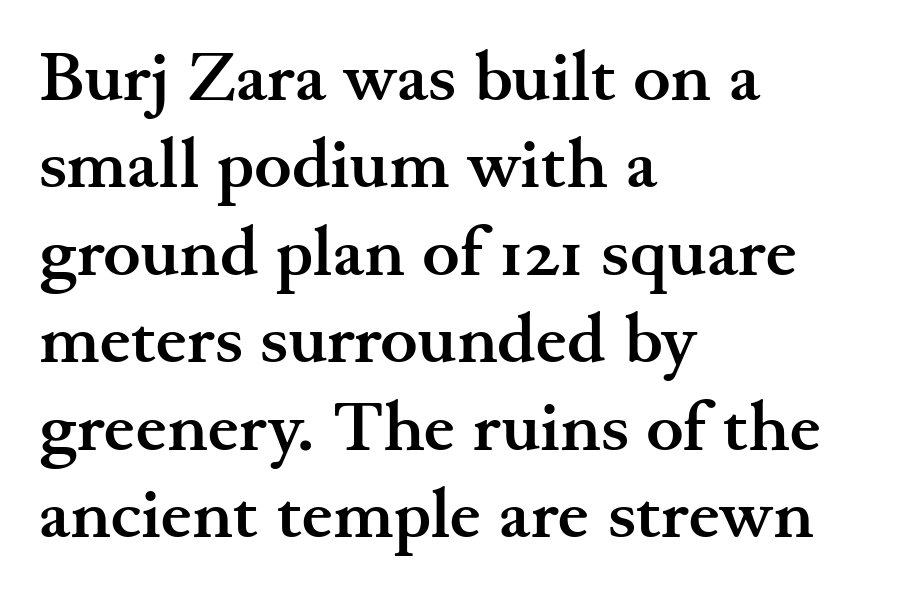
The image shows 70 px semibold, wide serif type, upright; set left-aligned, normal line spacing (1.25x), normal letter spacing, not underlined; medium stroke contrast and a small x-height.
